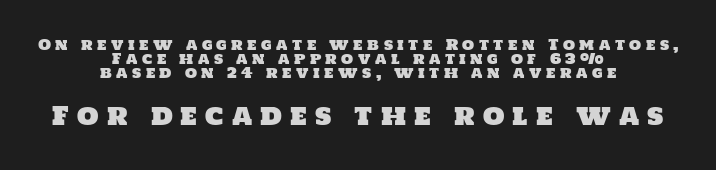
The leading is snug, giving the passage a crowded texture. Is the block centered? Yes — each line is placed symmetrically about the middle. Any mark beneath the type? The region is blank. Short note: letters widely spaced. Size contrast runs from small at the top to large at the bottom.
